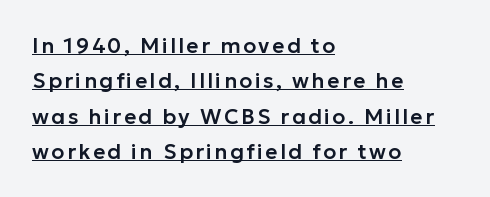
{"italic": "no", "underline": "yes", "align": "left", "line_spacing": "normal", "line_spacing_ratio": 1.68, "glyph_px": 21}
